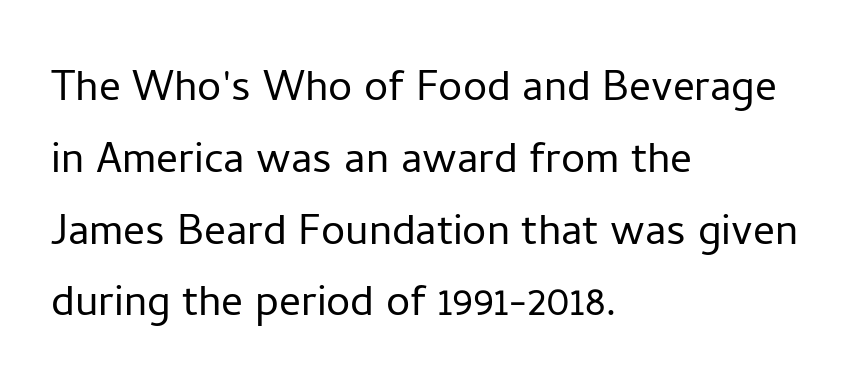
Inter-character spacing is left at the font's built-in metrics. Note the varied advance widths — an 'i' is clearly narrower than an 'm'. The gap between lines stays unmarked. In CSS terms this would be text-align: left.
